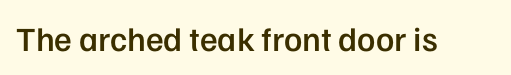
{"serif": "no", "italic": "no", "bold": "semi", "weight": "semibold", "width": "normal", "stroke_contrast": "low", "x_height": "medium", "monospaced": "no", "underline": "no", "letter_spacing": "normal", "letter_spacing_em": 0.0, "glyph_px": 34}
